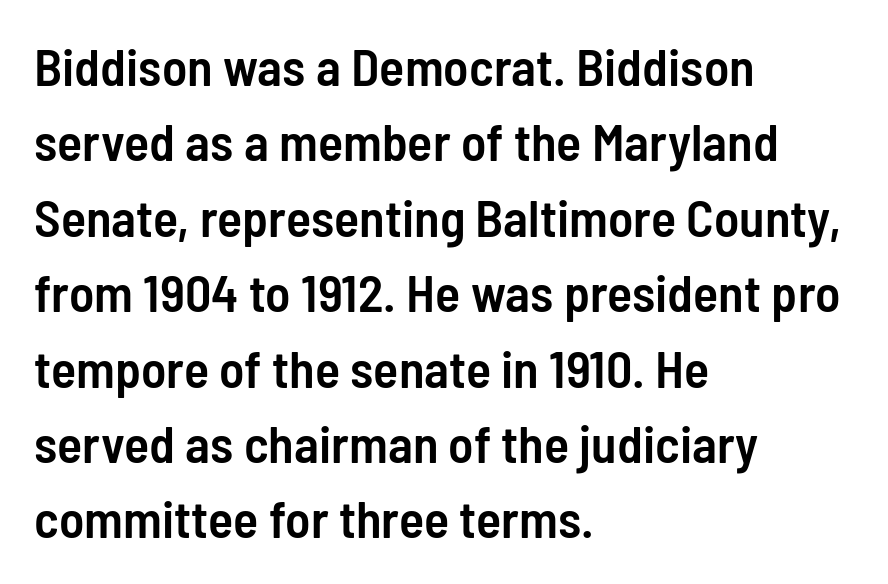
The image shows 52 px semibold, condensed sans-serif type, upright; set left-aligned, normal line spacing (1.45x), normal letter spacing, not underlined; low stroke contrast and a medium x-height.
